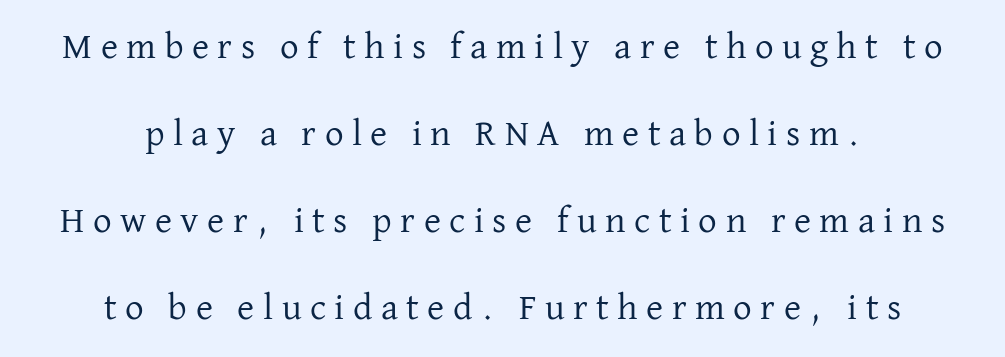
Q: Is the text bold? A: No.
Q: Is the text italic (slanted)? A: No, it is upright.
Q: Is the typeface a serif or a sans-serif typeface? A: Serif.
Q: Is the text underlined? A: No.
Q: How is the paragraph aligned? A: Centered.
Q: Is the spacing between letters normal or unusually wide? A: Unusually wide.
Q: Is the spacing between lines tight, normal or loose? A: Loose.
Q: Width (condensed, normal, or wide)? A: Normal.
Q: Stroke contrast? A: Low.
Q: x-height? A: Medium.
Q: Monospaced? A: No.
